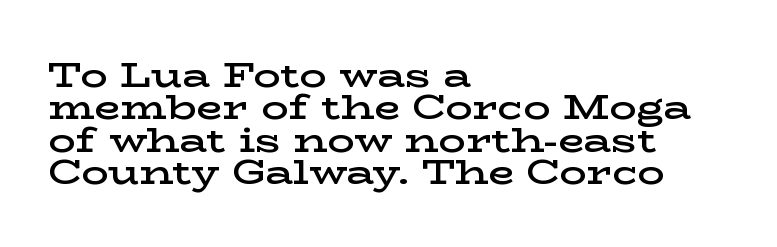
{"serif": "yes", "italic": "no", "bold": "semi", "weight": "semibold", "width": "wide", "stroke_contrast": "low", "x_height": "medium", "monospaced": "no", "underline": "no", "align": "left", "line_spacing": "tight", "line_spacing_ratio": 0.95, "letter_spacing": "normal", "letter_spacing_em": 0.0, "glyph_px": 34}
